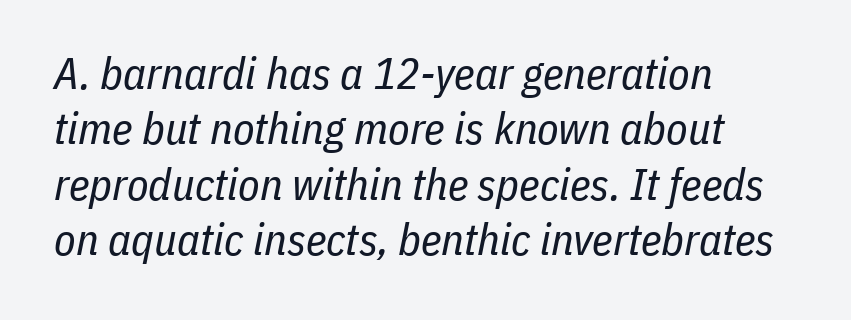
Q: Is the text bold? A: No.
Q: Is the text italic (slanted)? A: Yes, it leans right by about 11 degrees.
Q: Is the text underlined? A: No.
Q: How is the paragraph aligned? A: Left-aligned.
Q: Is the spacing between letters normal or unusually wide? A: Normal.
Q: Is the spacing between lines tight, normal or loose? A: Normal.
Q: Width (condensed, normal, or wide)? A: Condensed.
Q: Stroke contrast? A: Low.
Q: x-height? A: Medium.
Q: Monospaced? A: No.
